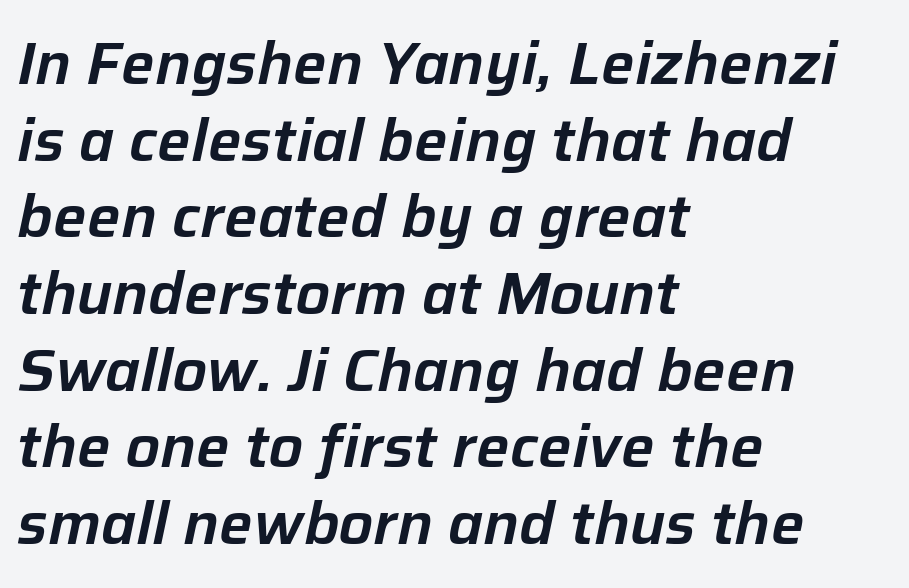
Q: Is the text italic (slanted)? A: Yes, it leans right by about 12 degrees.
Q: Is the text underlined? A: No.
Q: How is the paragraph aligned? A: Left-aligned.
Q: Is the spacing between letters normal or unusually wide? A: Normal.
Q: Is the spacing between lines tight, normal or loose? A: Normal.
Q: Width (condensed, normal, or wide)? A: Normal.
Q: Stroke contrast? A: Low.
Q: x-height? A: Medium.
Q: Monospaced? A: No.
